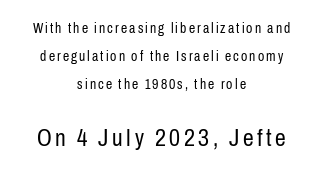
Check the space under the baseline: it is left empty. The second block has been scaled up relative to the first. The lettering holds an erect, upright posture throughout. Baseline-to-baseline distance is far greater than the letter height. The cut favours lightness, reaching ordinary text weight at its darkest. The lines are quadded center.
